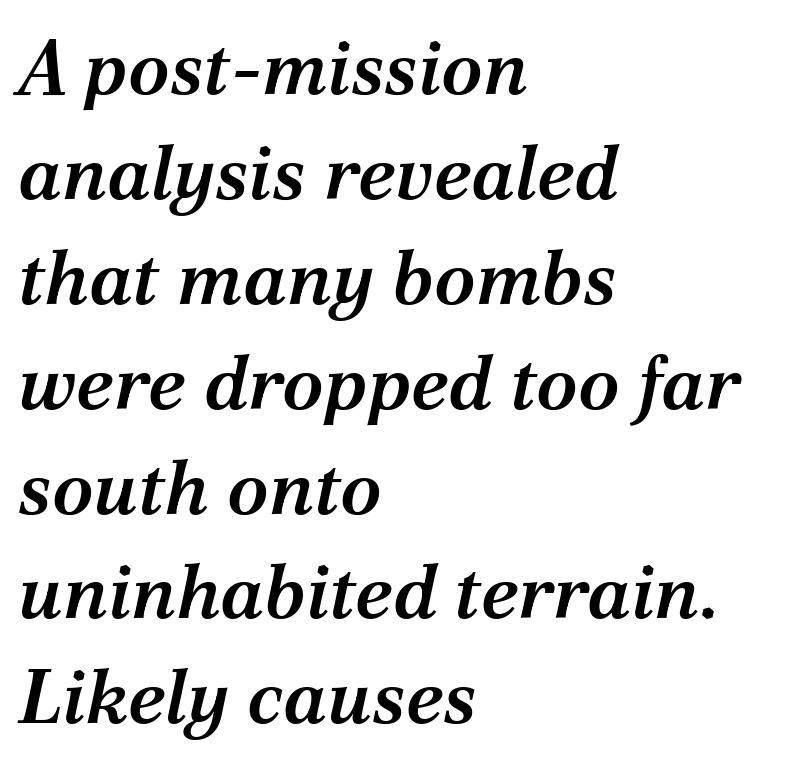
Alignment: flush left. Note: serifs present on the glyphs. Clear beneath every line of the passage. You could call the tracking neutral — neither tight nor loose.
